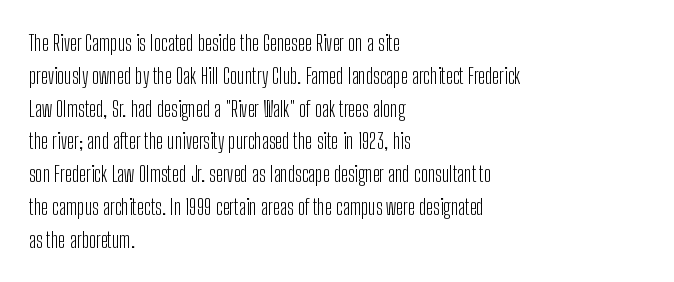
Q: Is the text bold? A: No.
Q: Is the text italic (slanted)? A: No, it is upright.
Q: Is the text underlined? A: No.
Q: How is the paragraph aligned? A: Left-aligned.
Q: Is the spacing between letters normal or unusually wide? A: Normal.
Q: Is the spacing between lines tight, normal or loose? A: Normal.
